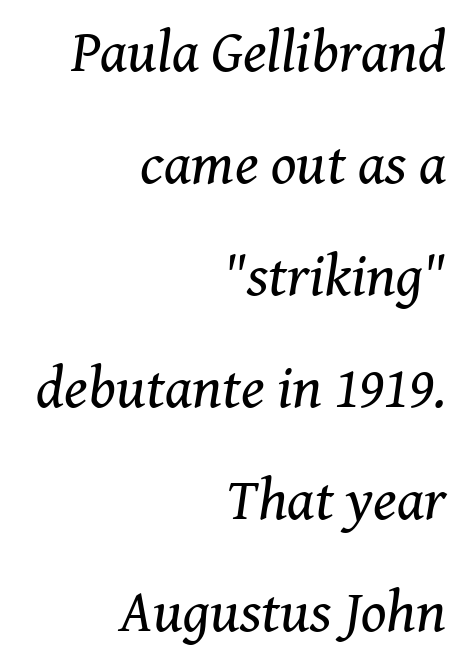
{"serif": "yes", "italic": "yes", "lean": "right", "slant_degrees": 8, "bold": "no", "weight": "regular", "width": "normal", "stroke_contrast": "medium", "x_height": "medium", "monospaced": "no", "underline": "no", "align": "right", "line_spacing": "loose", "line_spacing_ratio": 1.9, "letter_spacing": "normal", "letter_spacing_em": 0.0, "glyph_px": 59}
